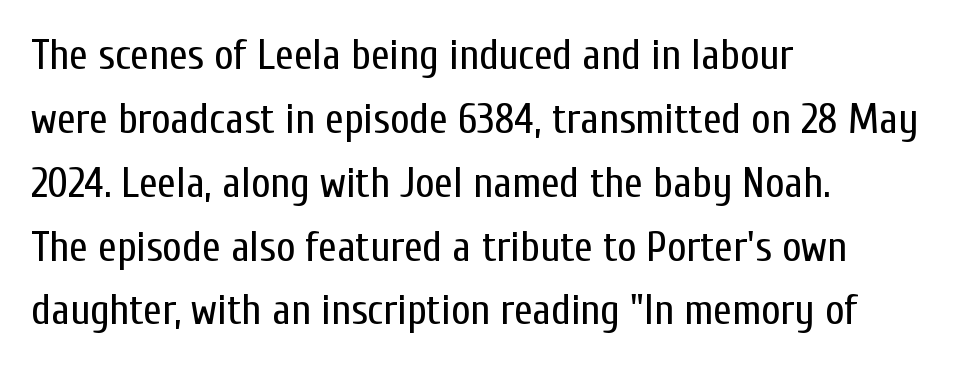
{"serif": "no", "italic": "no", "bold": "no", "weight": "regular", "width": "condensed", "stroke_contrast": "low", "x_height": "medium", "monospaced": "no", "underline": "no", "align": "left", "line_spacing": "normal", "line_spacing_ratio": 1.52, "letter_spacing": "normal", "letter_spacing_em": 0.0, "glyph_px": 42}
